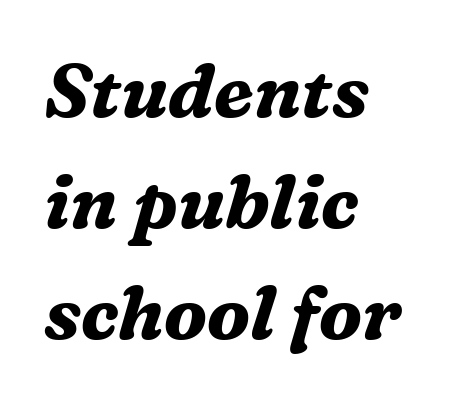
A classic flush-left, rag-right setting is used for this passage. A typesetter would mark this as italic. Notice how descenders clear the ascenders below comfortably — that's standard leading. You'd pick this weight for a headline — it's a proper bold. The face used here is proportionally spaced, like ordinary book or web type.
